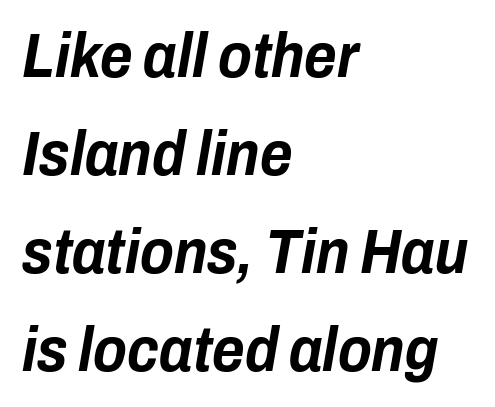
The space beneath each line is pristine and unruled. This sample is left-justified, so line endings fall wherever the words run out. Each letter keeps its own natural width here, so spacing adapts to shape. Nobody touched the tracking dial on this one. Caption: bold face, heavy strokes. Would a proofreader flag this as italicized? Yes.
